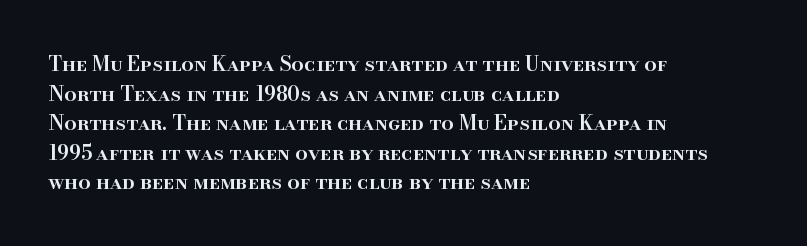
Q: Is the text bold? A: Semi-bold.
Q: Is the text italic (slanted)? A: No, it is upright.
Q: Is the text underlined? A: No.
Q: How is the paragraph aligned? A: Left-aligned.
Q: Is the spacing between letters normal or unusually wide? A: Normal.
Q: Is the spacing between lines tight, normal or loose? A: Normal.
